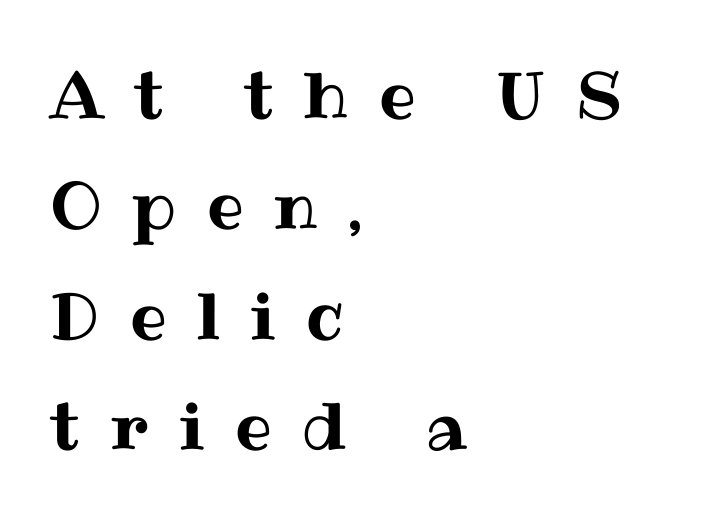
Q: Is the text italic (slanted)? A: No, it is upright.
Q: Is the text underlined? A: No.
Q: How is the paragraph aligned? A: Left-aligned.
Q: Is the spacing between letters normal or unusually wide? A: Unusually wide.
Q: Is the spacing between lines tight, normal or loose? A: Normal.
Q: Width (condensed, normal, or wide)? A: Normal.
Q: Stroke contrast? A: Medium.
Q: x-height? A: Medium.
Q: Monospaced? A: No.
